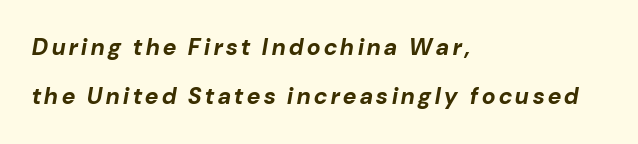
The image shows 23 px bold type, italic (leaning right); set left-aligned, loose line spacing (2.13x), not underlined.
